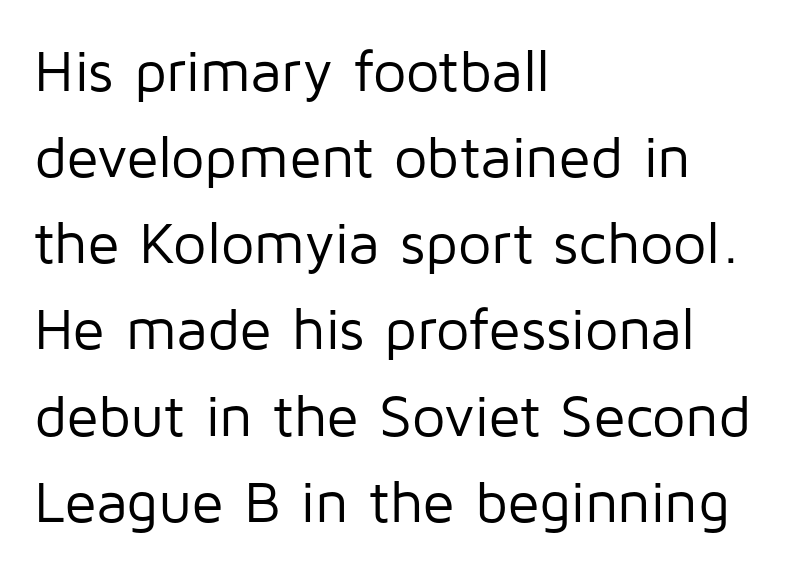
Q: Is the text bold? A: No.
Q: Is the text italic (slanted)? A: No, it is upright.
Q: Is the typeface a serif or a sans-serif typeface? A: Sans-serif.
Q: Is the text underlined? A: No.
Q: How is the paragraph aligned? A: Left-aligned.
Q: Is the spacing between letters normal or unusually wide? A: Normal.
Q: Is the spacing between lines tight, normal or loose? A: Normal.
Q: Width (condensed, normal, or wide)? A: Normal.
Q: Stroke contrast? A: Low.
Q: x-height? A: Medium.
Q: Monospaced? A: No.
